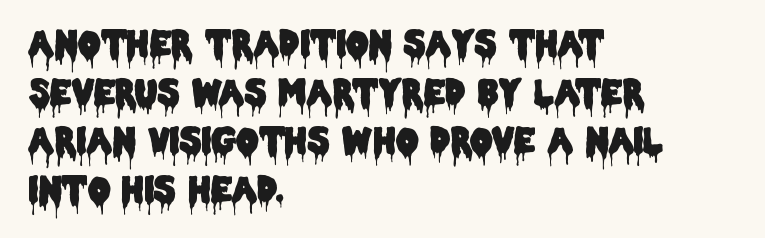
Q: Is the text italic (slanted)? A: No, it is upright.
Q: Is the typeface a serif or a sans-serif typeface? A: Sans-serif.
Q: Is the text underlined? A: No.
Q: How is the paragraph aligned? A: Left-aligned.
Q: Is the spacing between letters normal or unusually wide? A: Normal.
Q: Is the spacing between lines tight, normal or loose? A: Normal.
Q: Width (condensed, normal, or wide)? A: Condensed.
Q: Stroke contrast? A: Low.
Q: x-height? A: Large.
Q: Monospaced? A: No.
